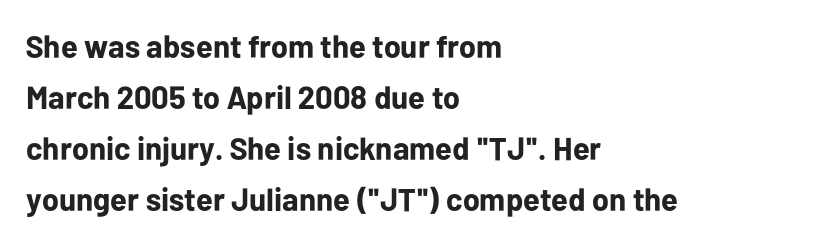
Q: Is the text bold? A: Yes.
Q: Is the text italic (slanted)? A: No, it is upright.
Q: Is the typeface a serif or a sans-serif typeface? A: Sans-serif.
Q: Is the text underlined? A: No.
Q: How is the paragraph aligned? A: Left-aligned.
Q: Is the spacing between letters normal or unusually wide? A: Normal.
Q: Is the spacing between lines tight, normal or loose? A: Normal.
Q: Width (condensed, normal, or wide)? A: Normal.
Q: Stroke contrast? A: Low.
Q: x-height? A: Medium.
Q: Monospaced? A: No.
